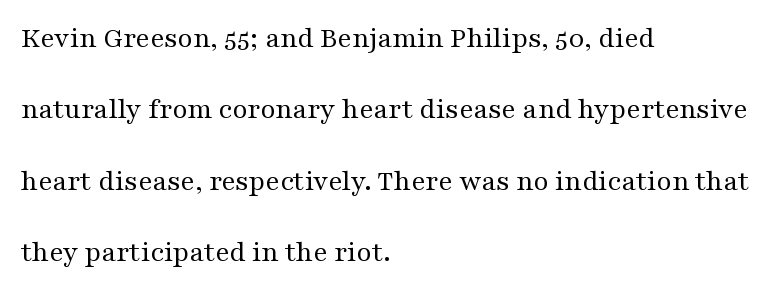
Q: Is the text bold? A: No.
Q: Is the text italic (slanted)? A: No, it is upright.
Q: Is the typeface a serif or a sans-serif typeface? A: Serif.
Q: Is the text underlined? A: No.
Q: How is the paragraph aligned? A: Left-aligned.
Q: Is the spacing between letters normal or unusually wide? A: Normal.
Q: Is the spacing between lines tight, normal or loose? A: Loose.
Q: Width (condensed, normal, or wide)? A: Wide.
Q: Stroke contrast? A: Medium.
Q: x-height? A: Medium.
Q: Monospaced? A: No.
